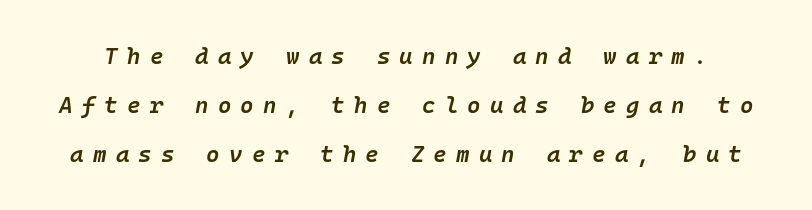
Compared with typical body copy, the letter spacing here is much looser. Observe the lean: these are italic letterforms. On the weight axis this lands at semibold, roughly 600. Horizontal bands of white between lines are thick stripes.
